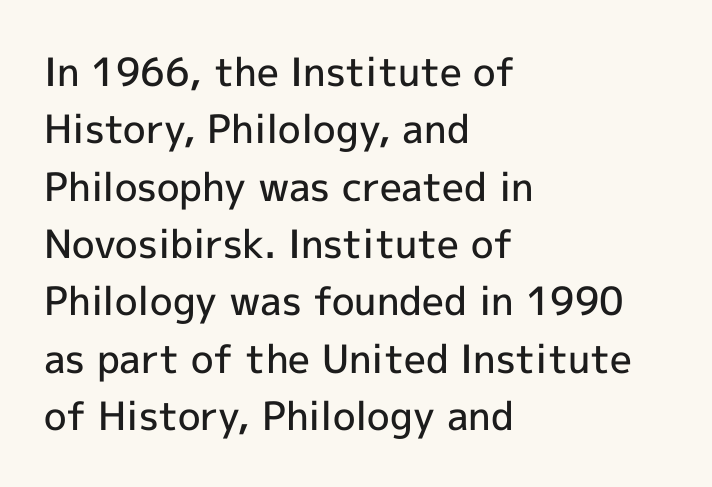
Q: Is the text bold? A: Semi-bold.
Q: Is the text italic (slanted)? A: No, it is upright.
Q: Is the typeface a serif or a sans-serif typeface? A: Sans-serif.
Q: Is the text underlined? A: No.
Q: How is the paragraph aligned? A: Left-aligned.
Q: Is the spacing between letters normal or unusually wide? A: Normal.
Q: Is the spacing between lines tight, normal or loose? A: Normal.
Q: Width (condensed, normal, or wide)? A: Normal.
Q: x-height? A: Medium.
Q: Monospaced? A: No.
